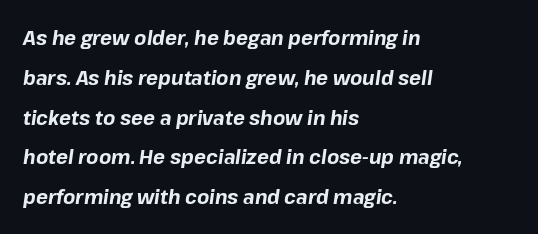
{"italic": "yes", "lean": "right", "slant_degrees": 8, "bold": "yes", "underline": "no", "align": "left", "line_spacing": "loose", "line_spacing_ratio": 1.99, "letter_spacing": "normal", "letter_spacing_em": 0.0, "glyph_px": 20}
